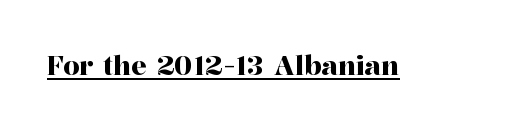
The image shows 26 px text type, upright; set normal letter spacing, underlined.
